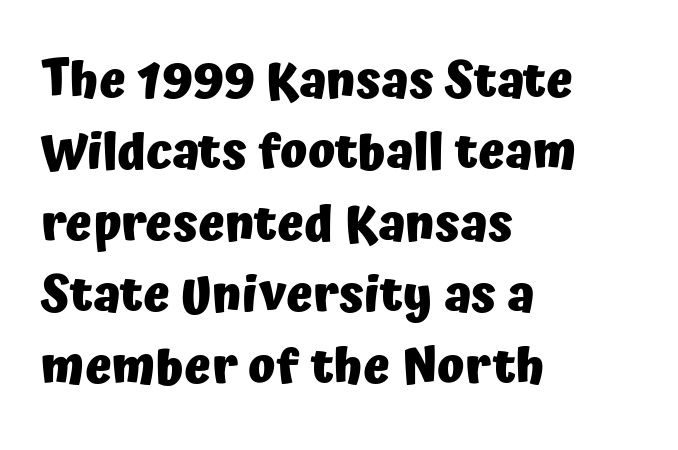
The image shows 50 px heavy sans-serif type, upright; set left-aligned, normal line spacing (1.43x), normal letter spacing, not underlined; low stroke contrast and a medium x-height.
